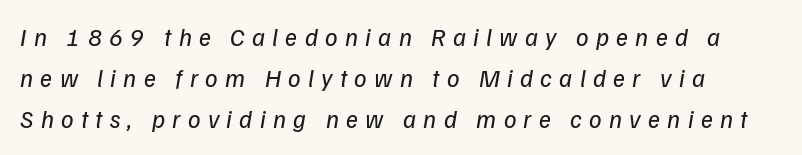
Regarding leading, the lines here are spaced in the standard way. Visually the block forms a straight wall on the left and a jagged coastline on the right. Stroke mass is kept to a normal reading level or below. The zone under the glyphs is completely vacant. The face used here is rendered with a markedly widened letterfit.
